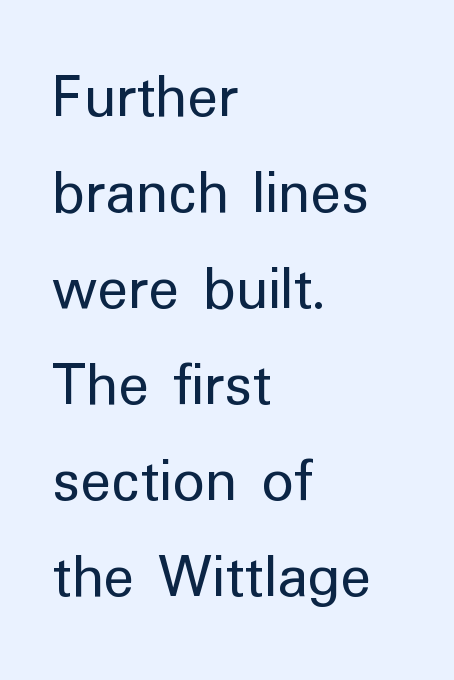
The image shows 64 px regular-weight sans-serif type, upright; set left-aligned, normal line spacing (1.5x), normal letter spacing, not underlined; low stroke contrast and a medium x-height.
